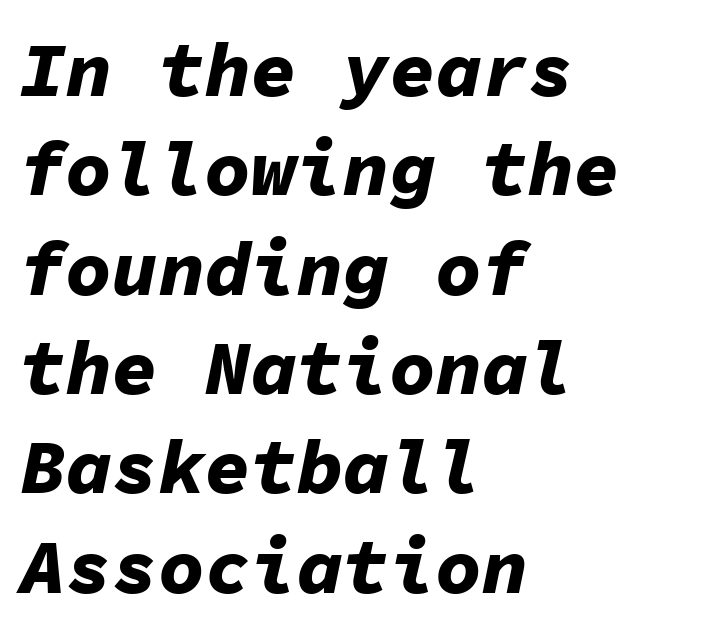
{"italic": "yes", "lean": "right", "slant_degrees": 11, "bold": "yes", "weight": "bold", "width": "normal", "stroke_contrast": "low", "x_height": "medium", "monospaced": "yes", "underline": "no", "align": "left", "line_spacing": "normal", "line_spacing_ratio": 1.29, "letter_spacing": "normal", "letter_spacing_em": 0.0, "glyph_px": 77}
